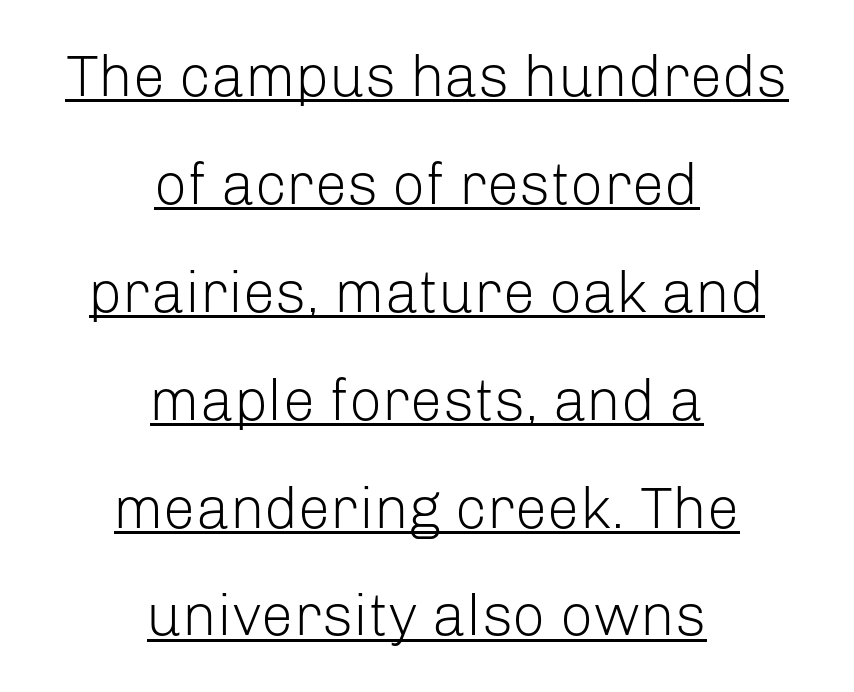
{"serif": "no", "italic": "no", "bold": "no", "weight": "light", "width": "normal", "stroke_contrast": "low", "x_height": "medium", "monospaced": "no", "underline": "yes", "align": "center", "line_spacing_ratio": 1.86, "letter_spacing": "normal", "letter_spacing_em": 0.0, "glyph_px": 58}
